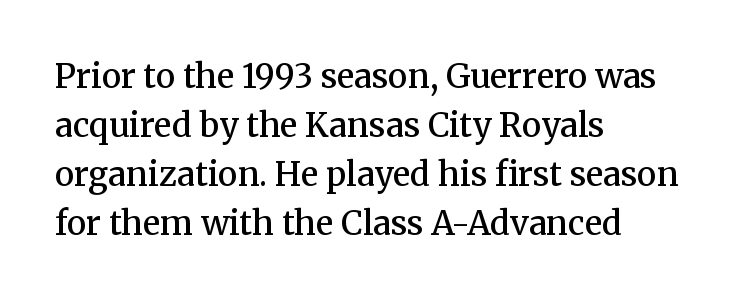
Q: Is the text bold? A: Semi-bold.
Q: Is the text italic (slanted)? A: No, it is upright.
Q: Is the typeface a serif or a sans-serif typeface? A: Serif.
Q: Is the text underlined? A: No.
Q: How is the paragraph aligned? A: Left-aligned.
Q: Is the spacing between letters normal or unusually wide? A: Normal.
Q: Is the spacing between lines tight, normal or loose? A: Normal.
Q: Width (condensed, normal, or wide)? A: Normal.
Q: Stroke contrast? A: Medium.
Q: x-height? A: Medium.
Q: Monospaced? A: No.
